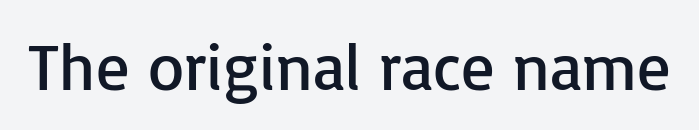
Q: Is the text bold? A: No.
Q: Is the text italic (slanted)? A: No, it is upright.
Q: Is the typeface a serif or a sans-serif typeface? A: Sans-serif.
Q: Is the text underlined? A: No.
Q: Is the spacing between letters normal or unusually wide? A: Normal.
Q: Width (condensed, normal, or wide)? A: Normal.
Q: Stroke contrast? A: Low.
Q: x-height? A: Medium.
Q: Monospaced? A: No.
